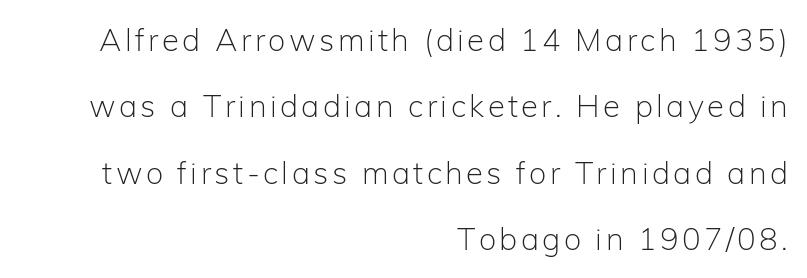
In CSS terms this would be text-align: right. Tall strokes in this sample are plumb rather than angled. This rendering employs a face without finishing strokes, i.e., a sans-serif. Stems here are at most as thick as an everyday book face.
